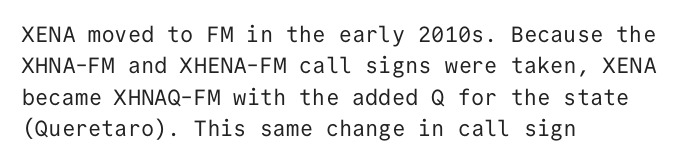
Q: Is the text bold? A: No.
Q: Is the text italic (slanted)? A: No, it is upright.
Q: Is the text underlined? A: No.
Q: How is the paragraph aligned? A: Left-aligned.
Q: Is the spacing between letters normal or unusually wide? A: Normal.
Q: Is the spacing between lines tight, normal or loose? A: Normal.
